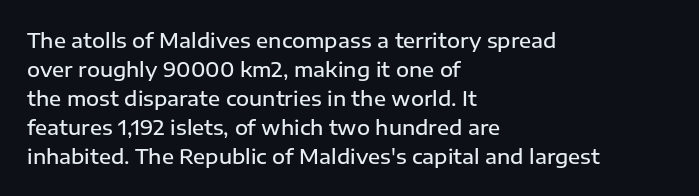
{"italic": "no", "bold": "semi", "underline": "no", "align": "left", "line_spacing": "normal", "line_spacing_ratio": 1.45, "letter_spacing": "normal", "letter_spacing_em": 0.0, "glyph_px": 20}
